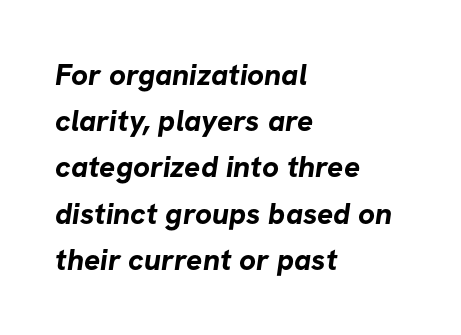
The image shows 30 px bold sans-serif type; set left-aligned, normal line spacing (1.54x), normal letter spacing, not underlined; low stroke contrast and a medium x-height.
